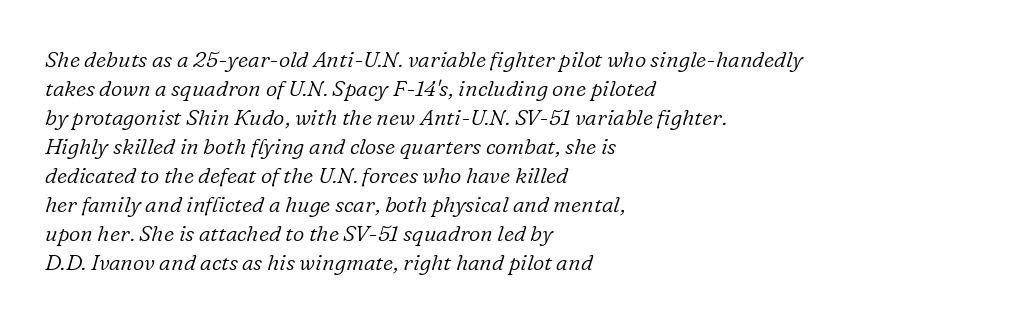
Q: Is the text bold? A: No.
Q: Is the text italic (slanted)? A: Yes, it leans right by about 16 degrees.
Q: Is the text underlined? A: No.
Q: How is the paragraph aligned? A: Left-aligned.
Q: Is the spacing between letters normal or unusually wide? A: Normal.
Q: Is the spacing between lines tight, normal or loose? A: Normal.
